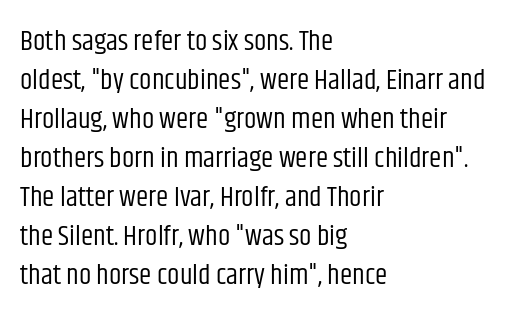
The letters advance in unequal steps, a hallmark of proportional type. Bare-footed words on every line. No heavy texture on the line: the type isn't bold. The face used here is rendered with its standard letterfit. Regarding serifs, this sample does without them.
